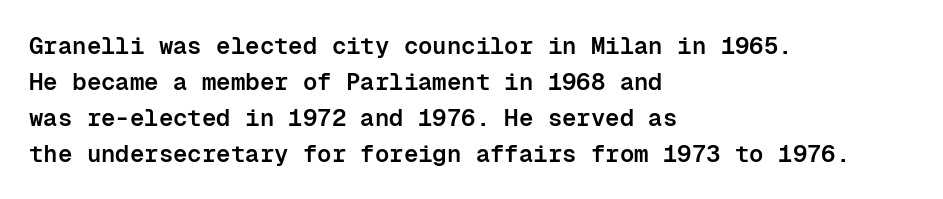
The type is set solid horizontally, with unmodified tracking. The space beneath each line is pristine and unruled. The passage shown stacks its lines at a standard gap. Visually the block forms a straight wall on the left and a jagged coastline on the right. The characters look somewhat weighty, a semibold short of true bold.
